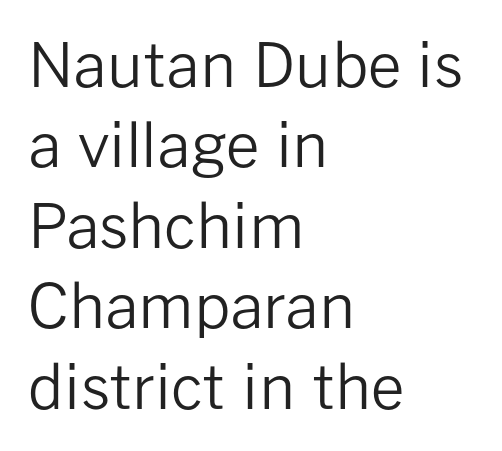
Q: Is the text bold? A: No.
Q: Is the text italic (slanted)? A: No, it is upright.
Q: Is the typeface a serif or a sans-serif typeface? A: Sans-serif.
Q: Is the text underlined? A: No.
Q: How is the paragraph aligned? A: Left-aligned.
Q: Is the spacing between letters normal or unusually wide? A: Normal.
Q: Is the spacing between lines tight, normal or loose? A: Normal.
Q: Width (condensed, normal, or wide)? A: Normal.
Q: Stroke contrast? A: Low.
Q: x-height? A: Medium.
Q: Monospaced? A: No.
